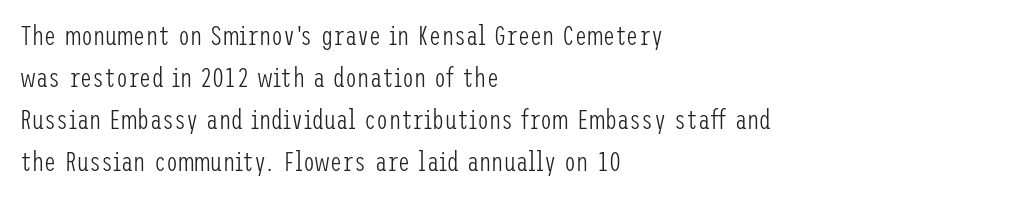
Q: Is the text bold? A: No.
Q: Is the text italic (slanted)? A: No, it is upright.
Q: Is the text underlined? A: No.
Q: How is the paragraph aligned? A: Left-aligned.
Q: Is the spacing between letters normal or unusually wide? A: Normal.
Q: Is the spacing between lines tight, normal or loose? A: Normal.
